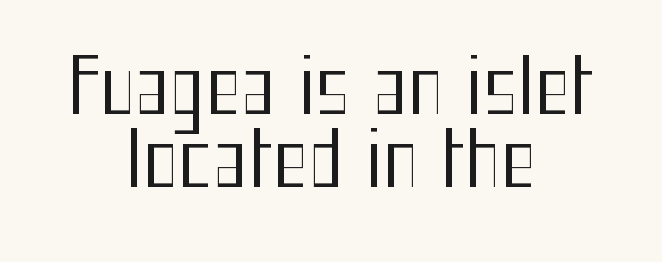
The image shows 75 px regular-weight, condensed sans-serif type, upright; set centered, tight line spacing (0.97x), normal letter spacing, not underlined; medium stroke contrast and a medium x-height.
